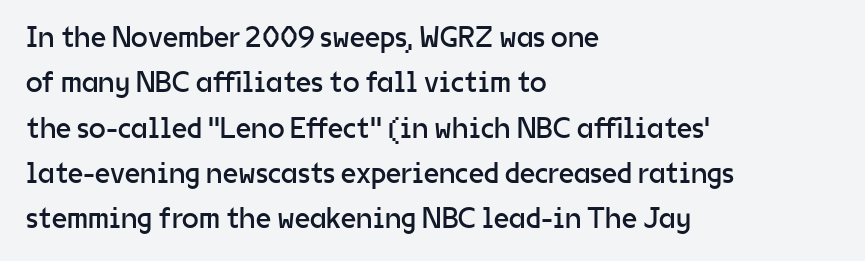
The image shows 30 px regular-weight sans-serif type, upright; set left-aligned, normal line spacing (1.51x), normal letter spacing, not underlined; low stroke contrast and a medium x-height.
